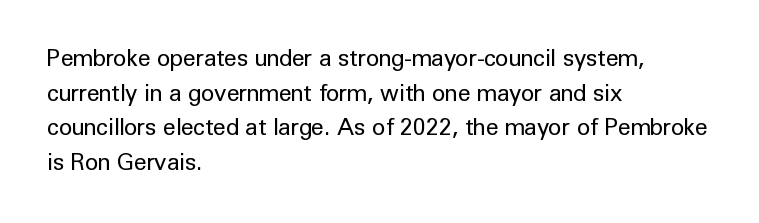
Vertical strokes here are truly vertical. Is the block centered? No — it sits flush against the left margin. Standard letterfit; no display-style spreading of the glyphs. This is not heavy type; no bold has been used.
